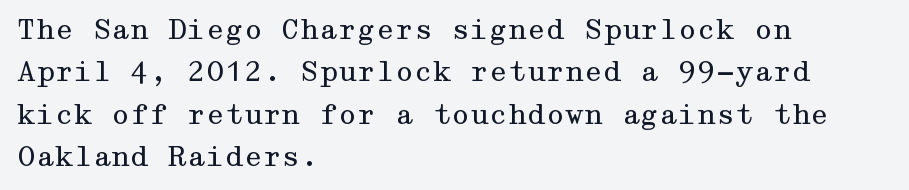
Q: Is the text bold? A: No.
Q: Is the text italic (slanted)? A: No, it is upright.
Q: Is the text underlined? A: No.
Q: How is the paragraph aligned? A: Left-aligned.
Q: Is the spacing between letters normal or unusually wide? A: Normal.
Q: Is the spacing between lines tight, normal or loose? A: Normal.
